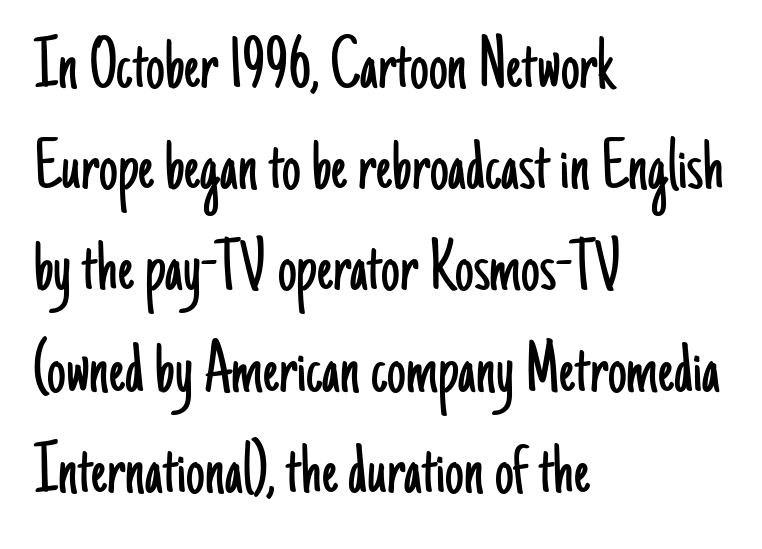
Rows of type keep a routine distance in the vertical direction. The paragraph has a hard left edge and a soft right edge. No feet cap the strokes, marking this as sans-serif type. The space directly below the letters is spotless. Default kerning and tracking; the words read as compact shapes. The letters stand upright; this is a roman face.
